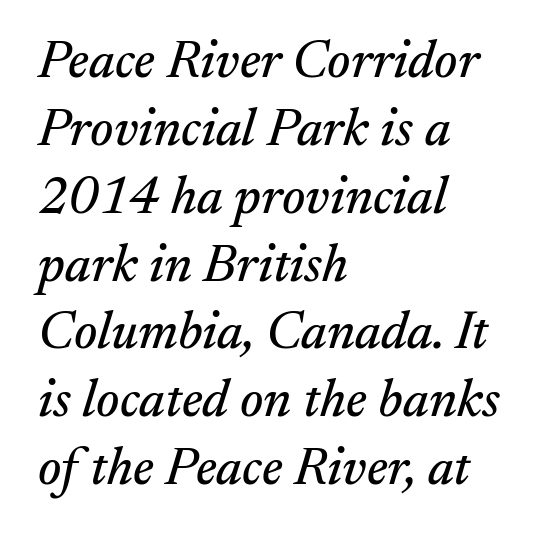
The image shows 53 px serif type, italic (leaning right); set left-aligned, normal line spacing (1.28x), normal letter spacing, not underlined; medium stroke contrast and a small x-height.
